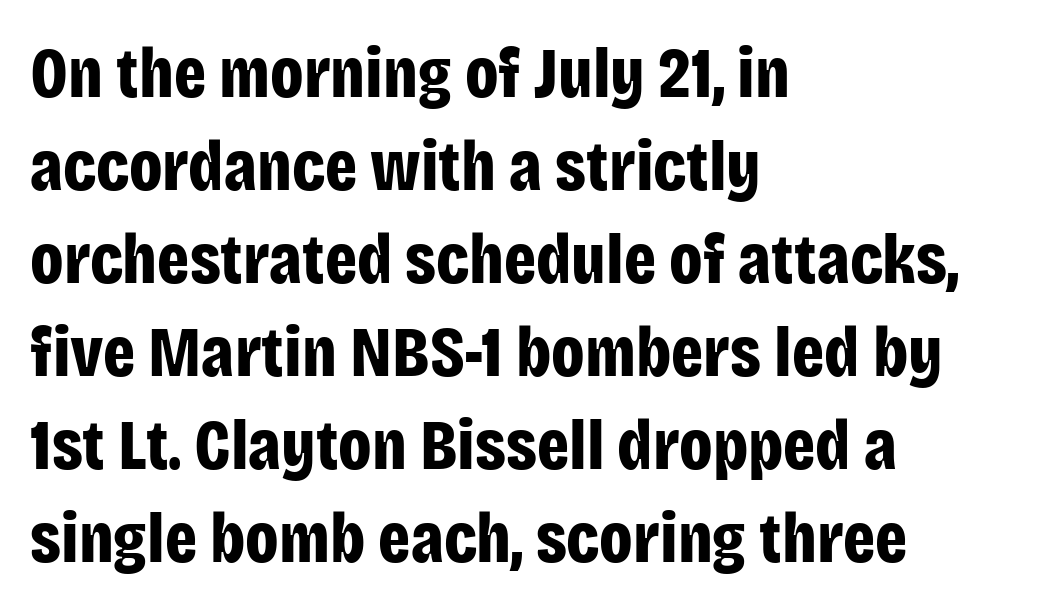
Where is the straight margin? On the left. Check where the strokes stop: nothing finishes them off — pure sans. Do the letters lean? They stand straight. Just letters on the line, the space beneath them empty. What stands out about the letter spacing? Nothing — it is the standard amount.
